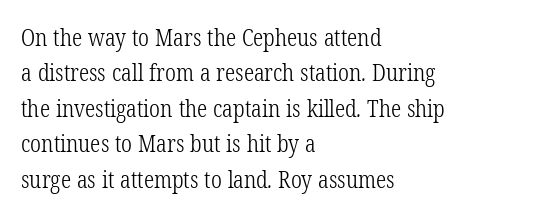
The image shows 23 px text type; set left-aligned, normal line spacing (1.54x), normal letter spacing, not underlined.
